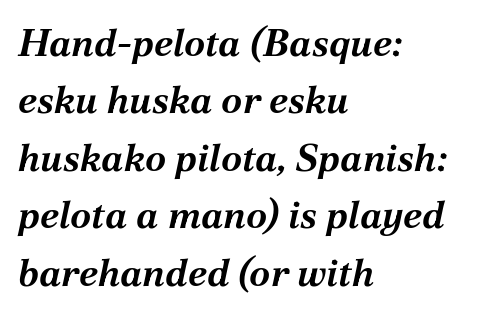
Q: Is the text bold? A: Yes.
Q: Is the text italic (slanted)? A: Yes, it leans right by about 12 degrees.
Q: Is the text underlined? A: No.
Q: How is the paragraph aligned? A: Left-aligned.
Q: Is the spacing between letters normal or unusually wide? A: Normal.
Q: Is the spacing between lines tight, normal or loose? A: Normal.
Q: Width (condensed, normal, or wide)? A: Normal.
Q: Stroke contrast? A: Medium.
Q: x-height? A: Medium.
Q: Monospaced? A: No.
